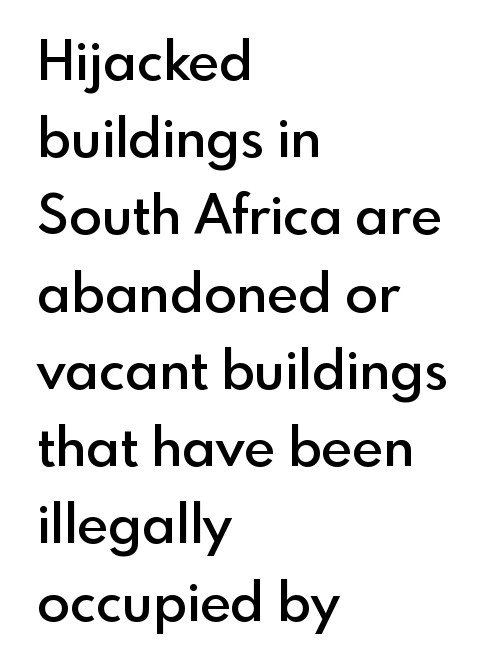
Q: Is the text bold? A: Semi-bold.
Q: Is the text italic (slanted)? A: No, it is upright.
Q: Is the typeface a serif or a sans-serif typeface? A: Sans-serif.
Q: Is the text underlined? A: No.
Q: How is the paragraph aligned? A: Left-aligned.
Q: Is the spacing between letters normal or unusually wide? A: Normal.
Q: Is the spacing between lines tight, normal or loose? A: Normal.
Q: Width (condensed, normal, or wide)? A: Normal.
Q: x-height? A: Small.
Q: Monospaced? A: No.
